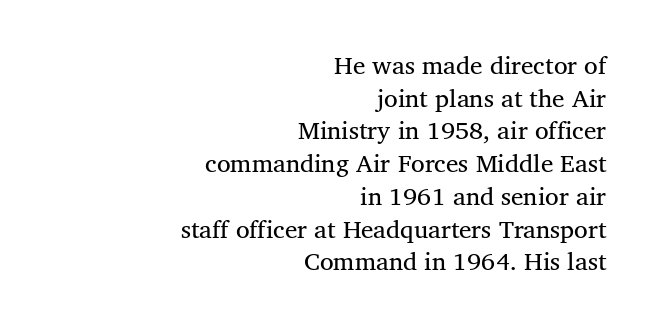
Q: Is the text underlined? A: No.
Q: How is the paragraph aligned? A: Right-aligned.
Q: Is the spacing between letters normal or unusually wide? A: Normal.
Q: Is the spacing between lines tight, normal or loose? A: Normal.
